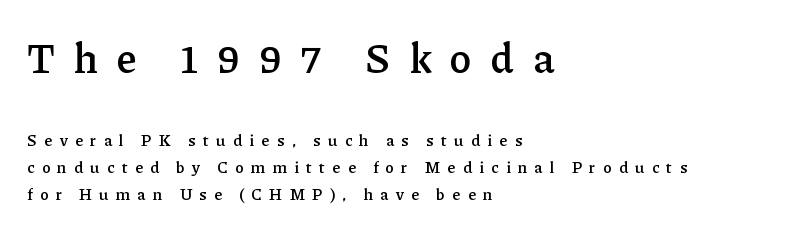
Q: Is the text bold? A: Semi-bold.
Q: Is the text italic (slanted)? A: No, it is upright.
Q: Is the typeface a serif or a sans-serif typeface? A: Serif.
Q: Is the text underlined? A: No.
Q: How is the paragraph aligned? A: Left-aligned.
Q: Is the spacing between letters normal or unusually wide? A: Unusually wide.
Q: Is the spacing between lines tight, normal or loose? A: Normal.
Q: Which block of text is set in a larger size, the first (top) or the second (bottom)? A: The first (top) one.
Q: Width (condensed, normal, or wide)? A: Normal.
Q: Stroke contrast? A: Low.
Q: x-height? A: Medium.
Q: Monospaced? A: No.
